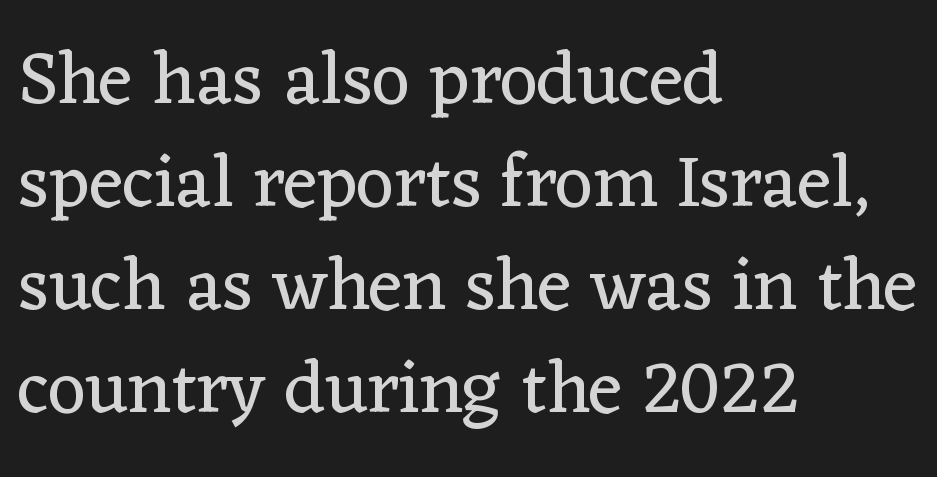
Q: Is the text bold? A: No.
Q: Is the text italic (slanted)? A: No, it is upright.
Q: Is the typeface a serif or a sans-serif typeface? A: Serif.
Q: Is the text underlined? A: No.
Q: How is the paragraph aligned? A: Left-aligned.
Q: Is the spacing between letters normal or unusually wide? A: Normal.
Q: Is the spacing between lines tight, normal or loose? A: Normal.
Q: Width (condensed, normal, or wide)? A: Normal.
Q: Stroke contrast? A: Low.
Q: x-height? A: Medium.
Q: Monospaced? A: No.
